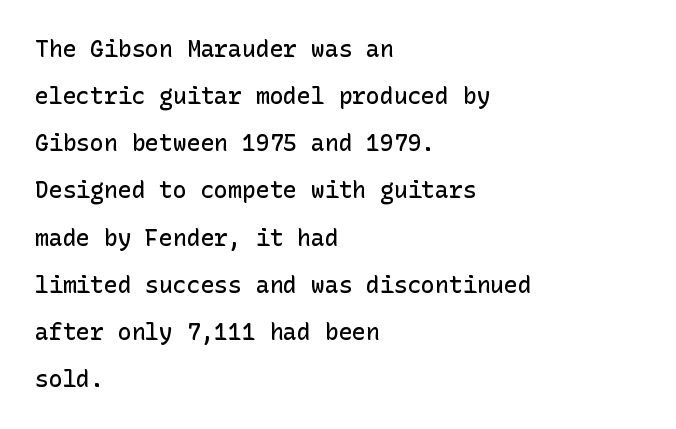
The image shows 23 px text type, upright; set left-aligned, loose line spacing (2.05x), normal letter spacing, not underlined.
